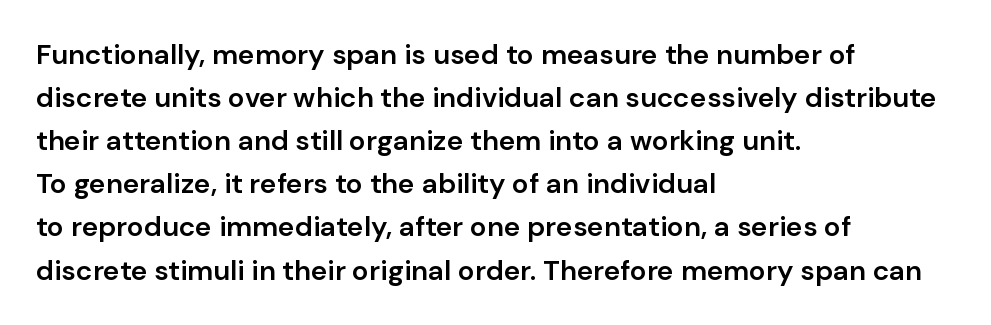
Q: Is the text bold? A: Semi-bold.
Q: Is the text italic (slanted)? A: No, it is upright.
Q: Is the typeface a serif or a sans-serif typeface? A: Sans-serif.
Q: Is the text underlined? A: No.
Q: How is the paragraph aligned? A: Left-aligned.
Q: Is the spacing between letters normal or unusually wide? A: Normal.
Q: Is the spacing between lines tight, normal or loose? A: Normal.
Q: Width (condensed, normal, or wide)? A: Normal.
Q: Stroke contrast? A: Low.
Q: x-height? A: Medium.
Q: Monospaced? A: No.
